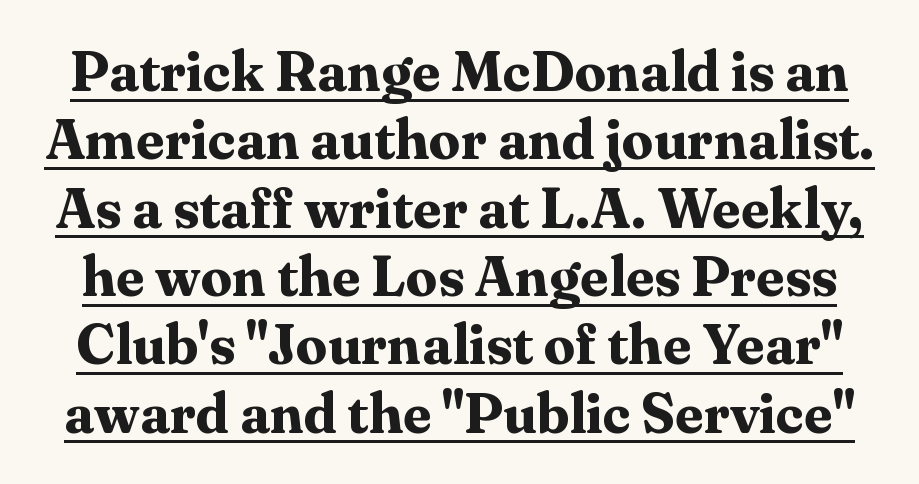
{"serif": "yes", "italic": "no", "bold": "yes", "weight": "bold", "width": "normal", "stroke_contrast": "medium", "x_height": "medium", "monospaced": "no", "underline": "yes", "line_spacing_ratio": 1.22, "letter_spacing": "normal", "letter_spacing_em": 0.0, "glyph_px": 56}
